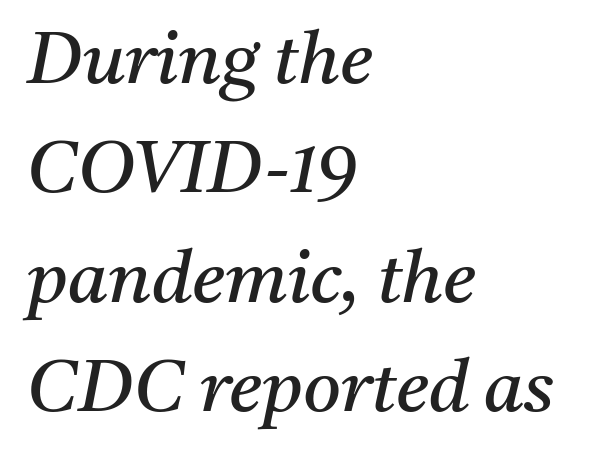
The image shows 73 px regular-weight serif type, italic (leaning right); set left-aligned, normal line spacing (1.5x), normal letter spacing, not underlined; medium stroke contrast and a medium x-height.
